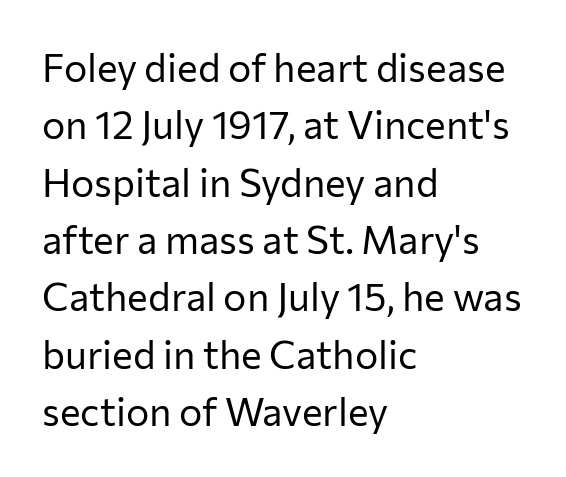
The vertical gap from one line to the next is medium. In terms of letterspacing, this is plain default setting. Grotesque or geometric, the face here clearly has no serifs. The font sits on the lighter half of the weight spectrum, regular included. The words here are not underlined.
